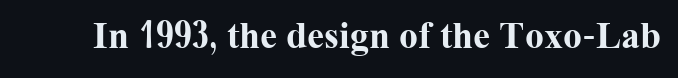
{"serif": "yes", "italic": "no", "bold": "yes", "weight": "bold", "width": "normal", "stroke_contrast": "medium", "x_height": "medium", "monospaced": "no", "underline": "no", "letter_spacing": "normal", "letter_spacing_em": 0.0, "glyph_px": 38}
